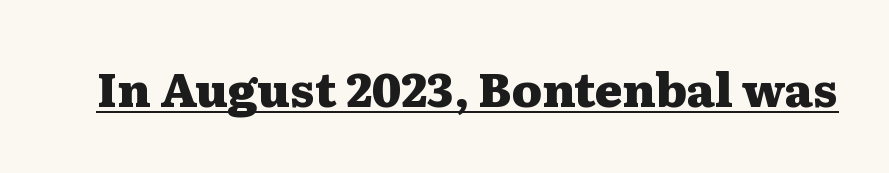
{"serif": "yes", "italic": "no", "bold": "yes", "weight": "heavy", "width": "wide", "stroke_contrast": "medium", "x_height": "medium", "monospaced": "no", "underline": "yes", "letter_spacing": "normal", "letter_spacing_em": 0.0, "glyph_px": 47}
